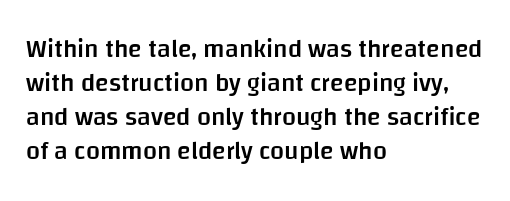
{"italic": "no", "bold": "semi", "underline": "no", "align": "left", "line_spacing": "normal", "line_spacing_ratio": 1.36, "letter_spacing": "normal", "letter_spacing_em": 0.0, "glyph_px": 25}
